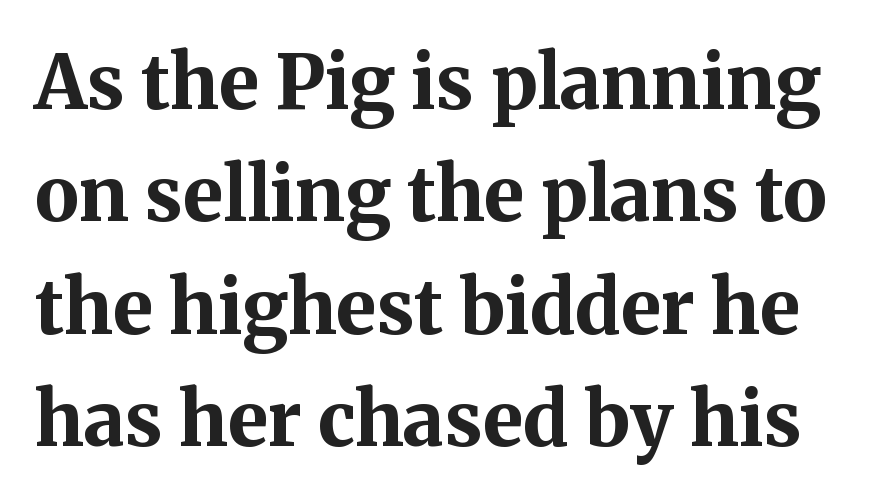
Q: Is the text bold? A: Yes.
Q: Is the text italic (slanted)? A: No, it is upright.
Q: Is the typeface a serif or a sans-serif typeface? A: Serif.
Q: Is the text underlined? A: No.
Q: Is the spacing between letters normal or unusually wide? A: Normal.
Q: Is the spacing between lines tight, normal or loose? A: Normal.
Q: Width (condensed, normal, or wide)? A: Normal.
Q: Stroke contrast? A: Medium.
Q: x-height? A: Medium.
Q: Monospaced? A: No.
